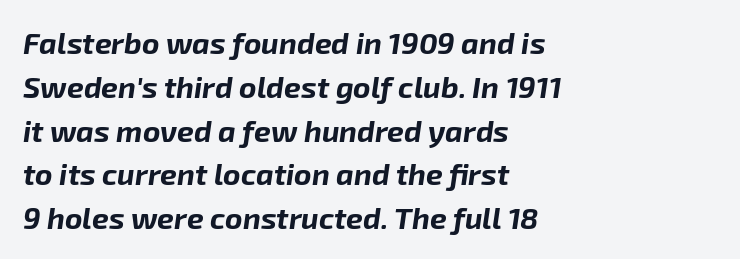
Q: Is the text bold? A: Yes.
Q: Is the text italic (slanted)? A: Yes, it leans right by about 8 degrees.
Q: Is the text underlined? A: No.
Q: How is the paragraph aligned? A: Left-aligned.
Q: Is the spacing between letters normal or unusually wide? A: Normal.
Q: Is the spacing between lines tight, normal or loose? A: Normal.
Q: Width (condensed, normal, or wide)? A: Normal.
Q: Stroke contrast? A: Low.
Q: x-height? A: Medium.
Q: Monospaced? A: No.
